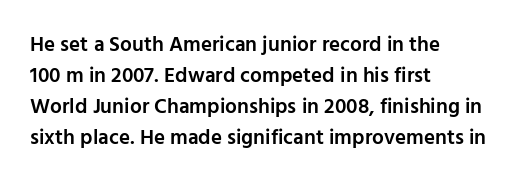
{"italic": "no", "bold": "semi", "underline": "no", "align": "left", "line_spacing": "normal", "line_spacing_ratio": 1.47, "letter_spacing": "normal", "letter_spacing_em": 0.0, "glyph_px": 21}
